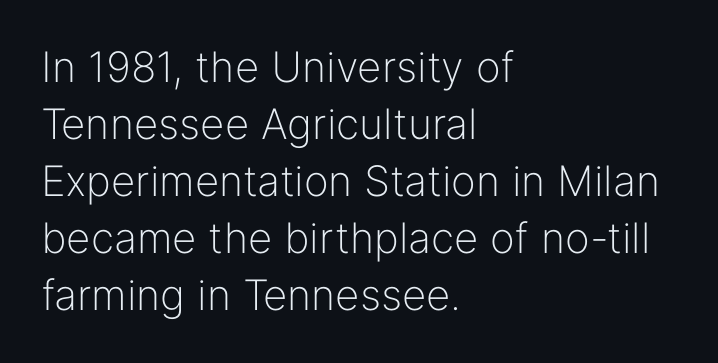
Evenly set lines give the paragraph a standard silhouette. Underline: absent. The lines in this sample share a left origin and differ only in where they stop. Characters follow at the spacing the type designer built in.
